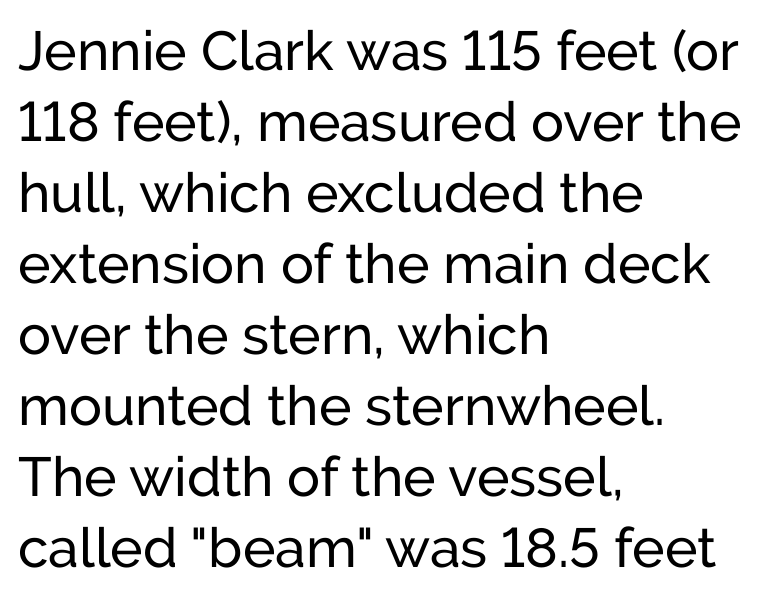
The image shows 55 px regular-weight sans-serif type, upright; set left-aligned, normal line spacing (1.29x), normal letter spacing, not underlined; low stroke contrast and a medium x-height.
